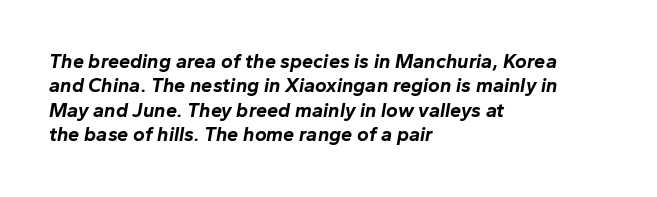
Q: Is the text bold? A: Yes.
Q: Is the text italic (slanted)? A: Yes, it leans right by about 10 degrees.
Q: Is the text underlined? A: No.
Q: How is the paragraph aligned? A: Left-aligned.
Q: Is the spacing between letters normal or unusually wide? A: Normal.
